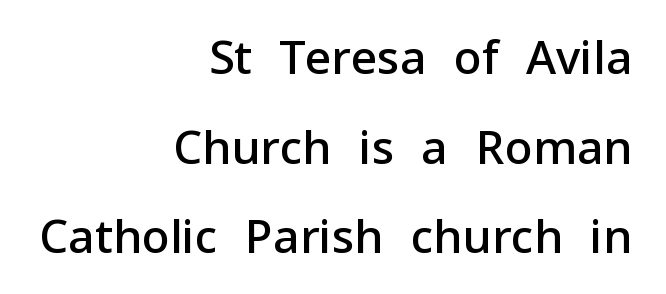
The horizontal fit of the characters is conventional and even. Note the varied advance widths — an 'i' is clearly narrower than an 'm'. Strokes here are thickened, but only to semibold level. The space between consecutive lines is lavish. Italic: no, the glyphs are upright roman. The setting favours the right margin, as signatures and pull-quotes sometimes do.
